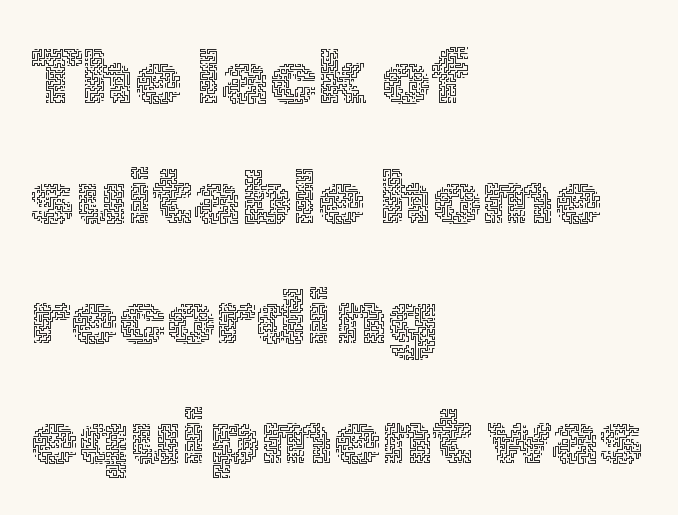
Stems and bowls with no extra thickness — not bold. Spacing between characters is what you'd get straight out of the box. Vertically, the passage feels balanced, rows spaced as you'd expect. This sample has the flowing, uneven cadence of proportional lettering.
